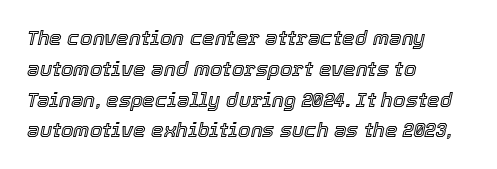
{"italic": "yes", "lean": "right", "slant_degrees": 12, "underline": "no", "align": "left", "line_spacing": "normal", "line_spacing_ratio": 1.54, "letter_spacing": "normal", "letter_spacing_em": 0.0, "glyph_px": 20}
